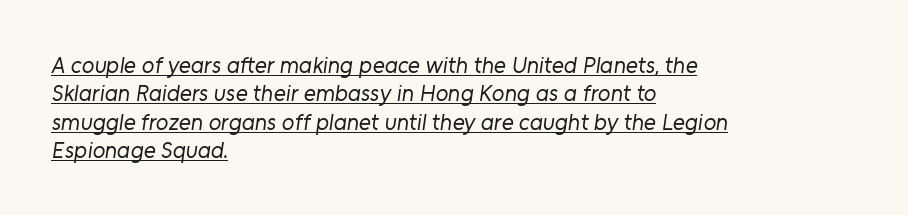
{"bold": "no", "underline": "yes", "align": "left", "line_spacing_ratio": 1.23, "letter_spacing": "normal", "letter_spacing_em": 0.0, "glyph_px": 23}
